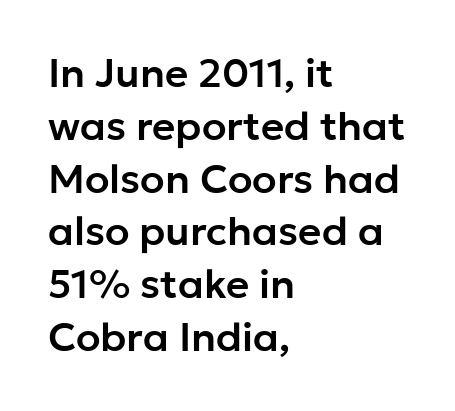
The image shows 40 px sans-serif type, upright; set left-aligned, normal line spacing (1.32x), normal letter spacing, not underlined; low stroke contrast and a medium x-height.
